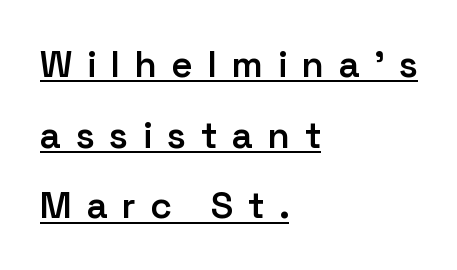
Q: Is the text bold? A: Semi-bold.
Q: Is the text italic (slanted)? A: No, it is upright.
Q: Is the typeface a serif or a sans-serif typeface? A: Sans-serif.
Q: Is the text underlined? A: Yes.
Q: How is the paragraph aligned? A: Left-aligned.
Q: Is the spacing between letters normal or unusually wide? A: Unusually wide.
Q: Is the spacing between lines tight, normal or loose? A: Loose.
Q: Width (condensed, normal, or wide)? A: Normal.
Q: Stroke contrast? A: Low.
Q: x-height? A: Medium.
Q: Monospaced? A: No.
